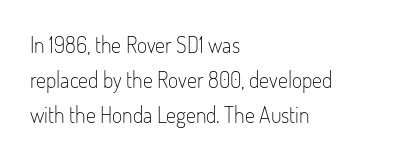
The image shows 22 px text type, upright; set left-aligned, normal line spacing (1.58x), normal letter spacing, not underlined.
